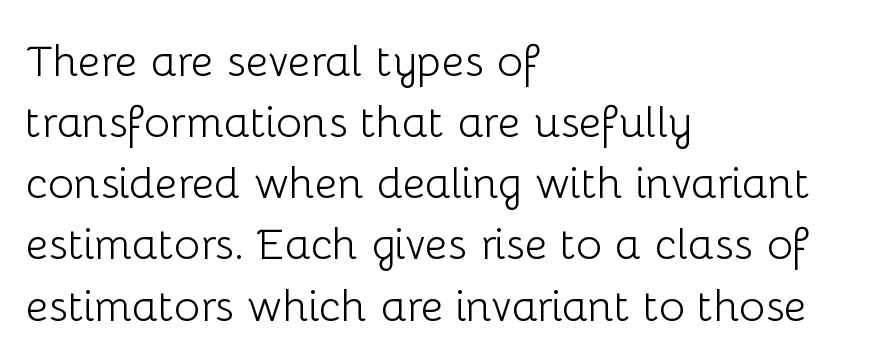
The image shows 44 px light sans-serif type, upright; set left-aligned, normal line spacing (1.39x), normal letter spacing, not underlined; low stroke contrast and a medium x-height.
